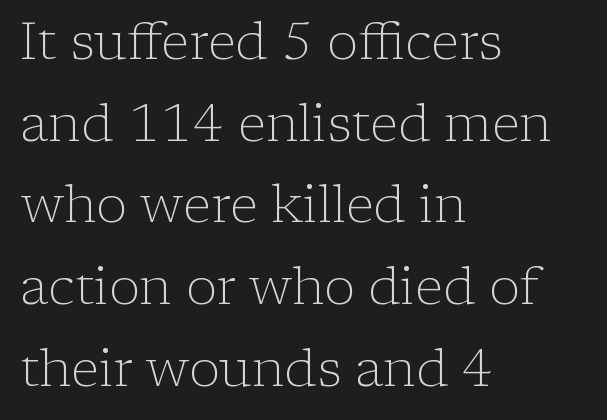
Note the varied advance widths — an 'i' is clearly narrower than an 'm'. A bare baseline throughout the passage. Is there any slant? The stems are plumb. The passage shown is not bold in any degree. Baseline-to-baseline distance is the conventional proportion of letter height. Serif or sans? Serif — the stroke terminals have little feet.
